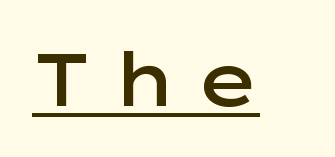
There is plenty of visible air inserted between adjacent glyphs. The characters display no serif detailing; their extremities are plain. The typesetter has applied underlining to the passage shown. This is roman type, the default non-slanted kind. This sample has the flowing, uneven cadence of proportional lettering. Typesetter's note: demi weight, one step under bold.
